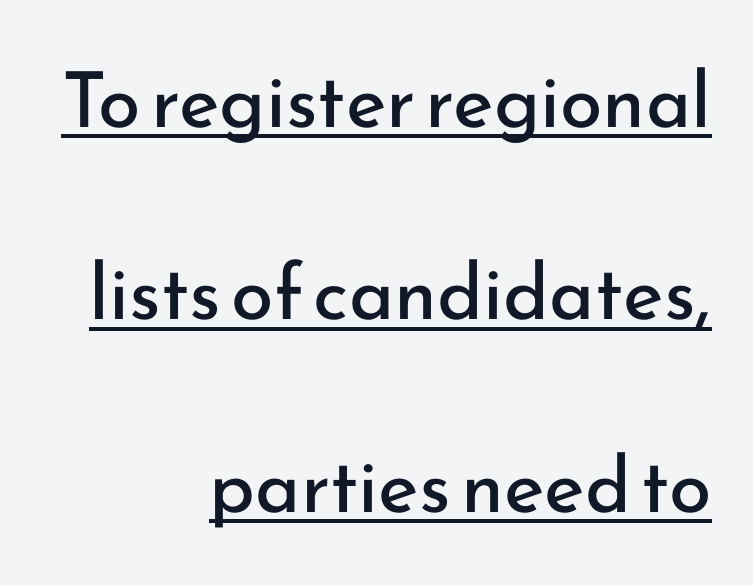
One-word summary of the alignment: right. Stem width sits at or under what a default text font uses. A baseline rule has been typeset under these characters. The glyphs in this specimen are sans serif. The designer dialed line spacing up above the default.
